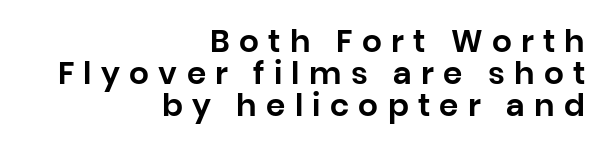
Q: Is the text italic (slanted)? A: No, it is upright.
Q: Is the typeface a serif or a sans-serif typeface? A: Sans-serif.
Q: Is the text underlined? A: No.
Q: How is the paragraph aligned? A: Right-aligned.
Q: Is the spacing between letters normal or unusually wide? A: Unusually wide.
Q: Is the spacing between lines tight, normal or loose? A: Tight.
Q: Width (condensed, normal, or wide)? A: Normal.
Q: Stroke contrast? A: Low.
Q: x-height? A: Large.
Q: Monospaced? A: No.
